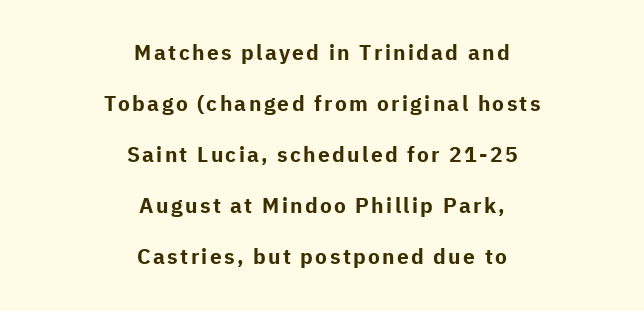
The image shows 21 px bold type, upright; set centered, loose line spacing (2.43x), not underlined.
